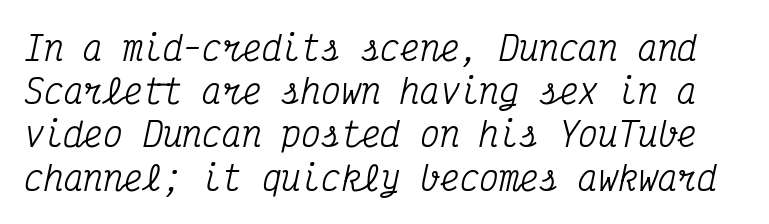
Q: Is the text italic (slanted)? A: Yes, it leans right by about 12 degrees.
Q: Is the typeface a serif or a sans-serif typeface? A: Serif.
Q: Is the text underlined? A: No.
Q: Is the spacing between letters normal or unusually wide? A: Normal.
Q: Is the spacing between lines tight, normal or loose? A: Normal.
Q: Width (condensed, normal, or wide)? A: Condensed.
Q: Stroke contrast? A: Medium.
Q: x-height? A: Medium.
Q: Monospaced? A: Yes.
